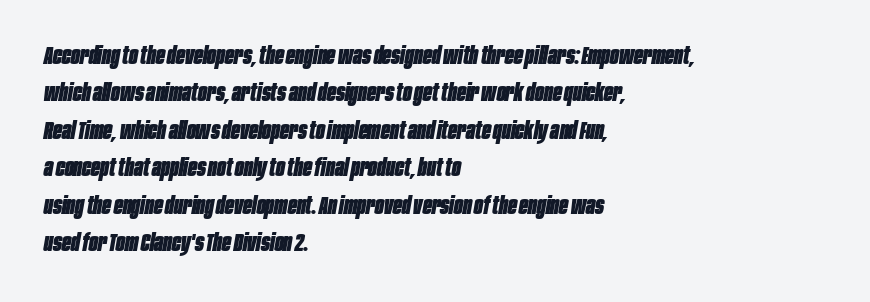
Q: Is the text bold? A: Yes.
Q: Is the text italic (slanted)? A: Yes, it leans right by about 10 degrees.
Q: Is the text underlined? A: No.
Q: How is the paragraph aligned? A: Left-aligned.
Q: Is the spacing between letters normal or unusually wide? A: Normal.
Q: Is the spacing between lines tight, normal or loose? A: Normal.
